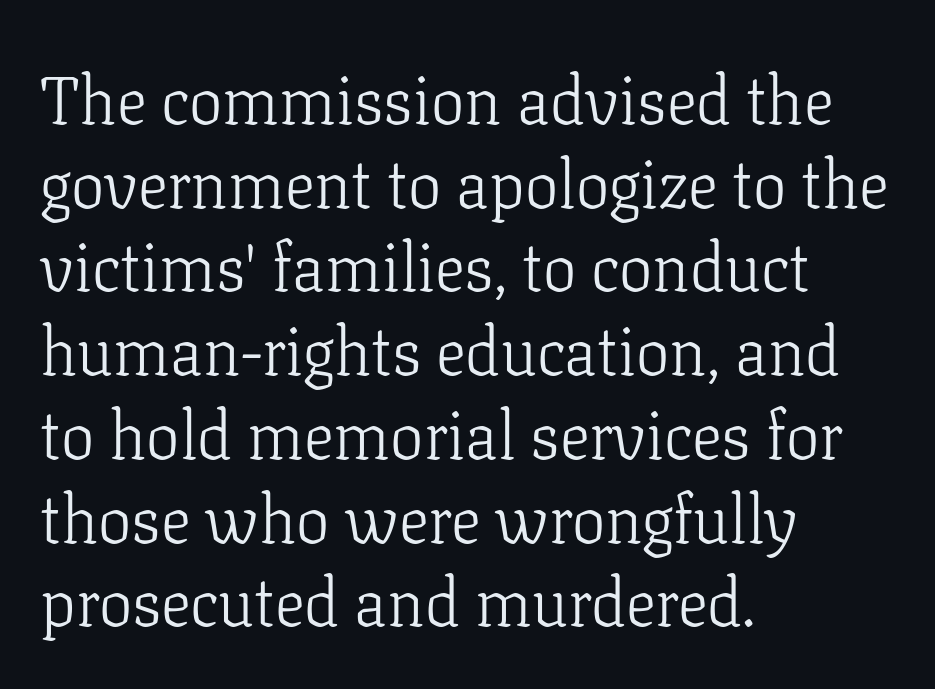
Q: Is the text bold? A: No.
Q: Is the text italic (slanted)? A: No, it is upright.
Q: Is the typeface a serif or a sans-serif typeface? A: Serif.
Q: Is the text underlined? A: No.
Q: How is the paragraph aligned? A: Left-aligned.
Q: Is the spacing between letters normal or unusually wide? A: Normal.
Q: Is the spacing between lines tight, normal or loose? A: Normal.
Q: Width (condensed, normal, or wide)? A: Normal.
Q: Stroke contrast? A: Low.
Q: x-height? A: Medium.
Q: Monospaced? A: No.
